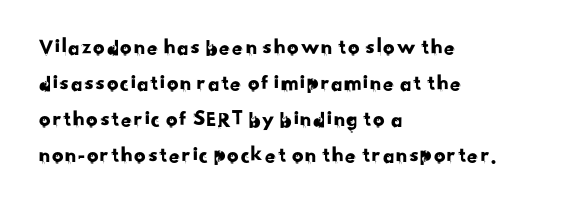
Q: Is the text underlined? A: No.
Q: How is the paragraph aligned? A: Left-aligned.
Q: Is the spacing between letters normal or unusually wide? A: Normal.
Q: Is the spacing between lines tight, normal or loose? A: Normal.
